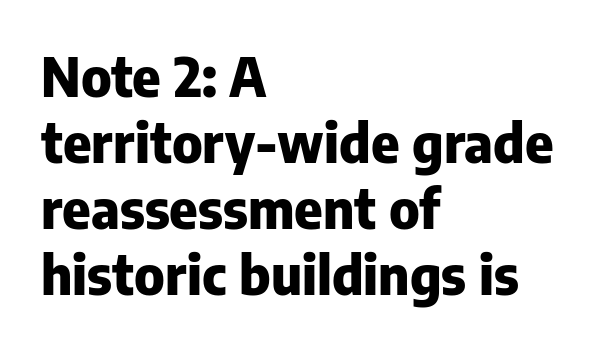
The image shows 54 px heavy sans-serif type, upright; set left-aligned, line spacing 1.22x, normal letter spacing, not underlined; low stroke contrast and a medium x-height.
